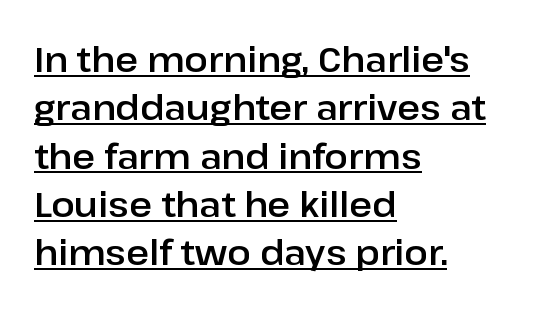
Note the varied advance widths — an 'i' is clearly narrower than an 'm'. The type sits square on the baseline with zero lean. Line beginnings align vertically; line endings do not. Are there feet on the stems? There aren't — it's a sans.
